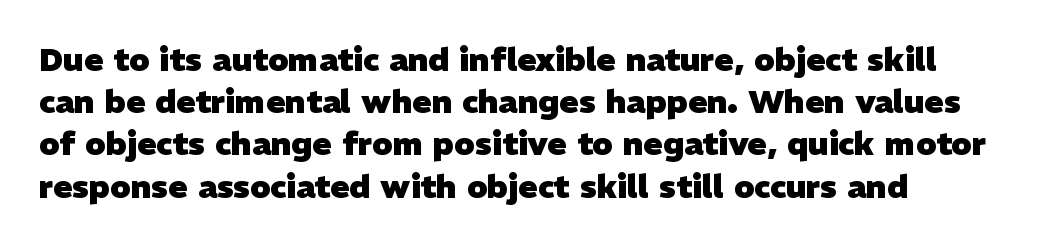
The image shows 32 px heavy sans-serif type; set left-aligned, normal line spacing (1.32x), normal letter spacing, not underlined; low stroke contrast and a medium x-height.
